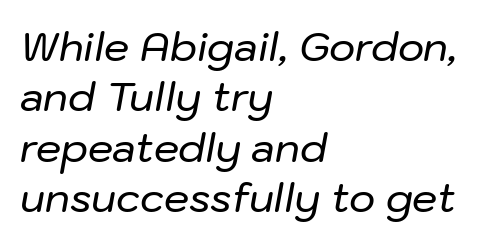
Q: Is the text italic (slanted)? A: Yes, it leans right by about 10 degrees.
Q: Is the text underlined? A: No.
Q: How is the paragraph aligned? A: Left-aligned.
Q: Is the spacing between letters normal or unusually wide? A: Normal.
Q: Is the spacing between lines tight, normal or loose? A: Normal.
Q: Width (condensed, normal, or wide)? A: Normal.
Q: Stroke contrast? A: Low.
Q: x-height? A: Medium.
Q: Monospaced? A: No.
